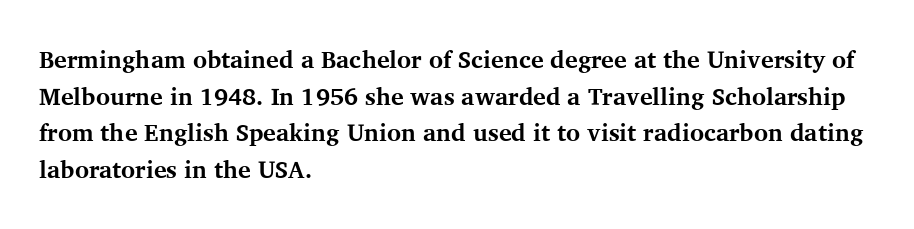
A typesetter would call this zero additional tracking. The letters stand upright; this is a roman face. Regular leading. The passage is arranged the way most books set body copy — flush left. Rule under the text: the space is simply empty. Strokes here are thick enough to call this a true bold.
